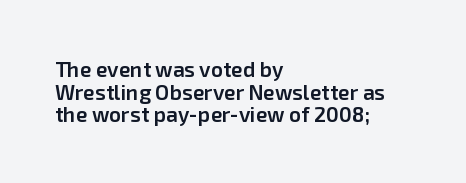
Q: Is the text bold? A: Semi-bold.
Q: Is the text italic (slanted)? A: No, it is upright.
Q: Is the text underlined? A: No.
Q: How is the paragraph aligned? A: Left-aligned.
Q: Is the spacing between letters normal or unusually wide? A: Normal.
Q: Is the spacing between lines tight, normal or loose? A: Tight.
